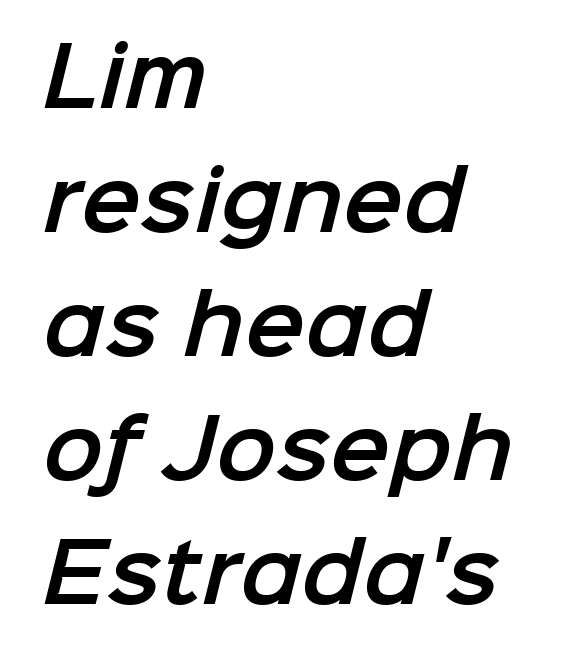
Q: Is the typeface a serif or a sans-serif typeface? A: Sans-serif.
Q: Is the text underlined? A: No.
Q: How is the paragraph aligned? A: Left-aligned.
Q: Is the spacing between letters normal or unusually wide? A: Normal.
Q: Is the spacing between lines tight, normal or loose? A: Normal.
Q: Width (condensed, normal, or wide)? A: Normal.
Q: Stroke contrast? A: Low.
Q: x-height? A: Medium.
Q: Monospaced? A: No.
